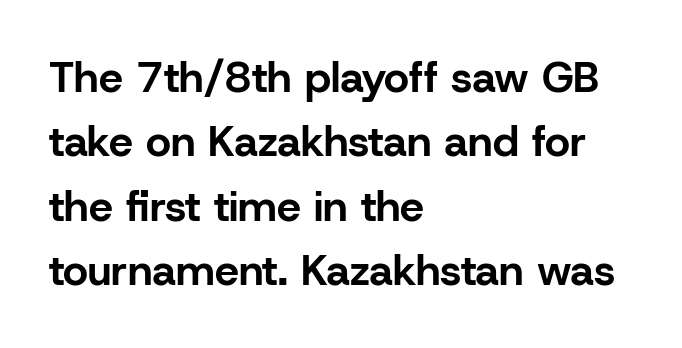
The image shows 43 px bold sans-serif type, upright; set left-aligned, normal line spacing (1.5x), normal letter spacing, not underlined; low stroke contrast and a medium x-height.
